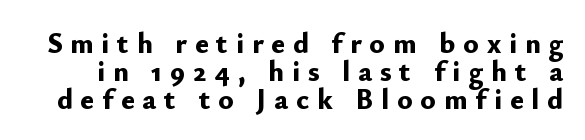
Q: Is the text bold? A: Yes.
Q: Is the text italic (slanted)? A: No, it is upright.
Q: Is the typeface a serif or a sans-serif typeface? A: Sans-serif.
Q: Is the text underlined? A: No.
Q: Is the spacing between letters normal or unusually wide? A: Unusually wide.
Q: Is the spacing between lines tight, normal or loose? A: Tight.
Q: Width (condensed, normal, or wide)? A: Normal.
Q: Stroke contrast? A: Low.
Q: x-height? A: Small.
Q: Monospaced? A: No.
